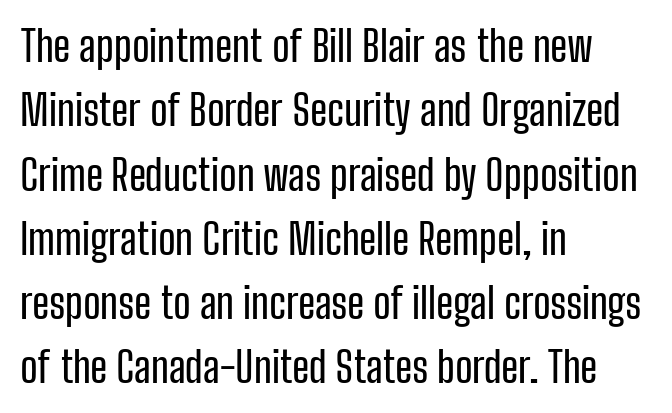
The image shows 42 px condensed sans-serif type, upright; set left-aligned, normal line spacing (1.53x), normal letter spacing, not underlined; low stroke contrast and a medium x-height.
